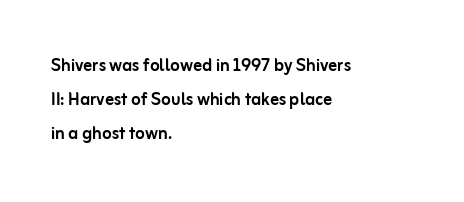
Q: Is the text italic (slanted)? A: No, it is upright.
Q: Is the text underlined? A: No.
Q: How is the paragraph aligned? A: Left-aligned.
Q: Is the spacing between letters normal or unusually wide? A: Normal.
Q: Is the spacing between lines tight, normal or loose? A: Normal.
